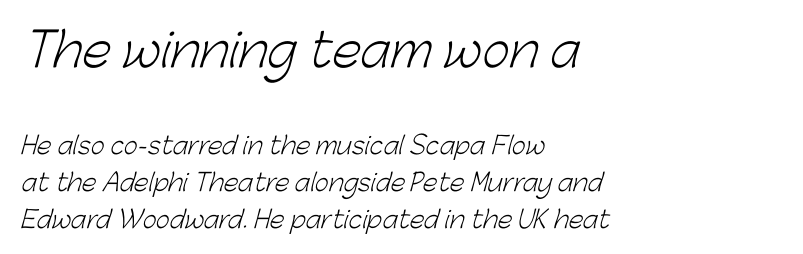
Q: Is the text bold? A: No.
Q: Is the typeface a serif or a sans-serif typeface? A: Sans-serif.
Q: Is the text underlined? A: No.
Q: How is the paragraph aligned? A: Left-aligned.
Q: Is the spacing between letters normal or unusually wide? A: Normal.
Q: Is the spacing between lines tight, normal or loose? A: Normal.
Q: Which block of text is set in a larger size, the first (top) or the second (bottom)? A: The first (top) one.
Q: Width (condensed, normal, or wide)? A: Normal.
Q: Stroke contrast? A: Low.
Q: x-height? A: Medium.
Q: Monospaced? A: No.
